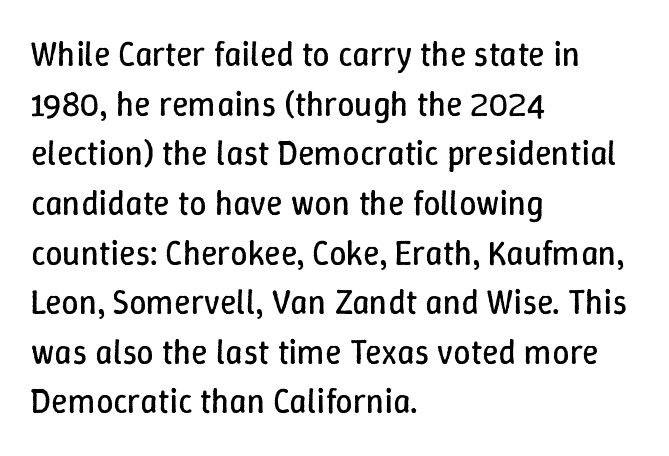
{"italic": "no", "bold": "no", "weight": "regular", "width": "normal", "stroke_contrast": "low", "x_height": "medium", "monospaced": "no", "underline": "no", "align": "left", "line_spacing": "normal", "line_spacing_ratio": 1.46, "letter_spacing": "normal", "letter_spacing_em": 0.0, "glyph_px": 34}
